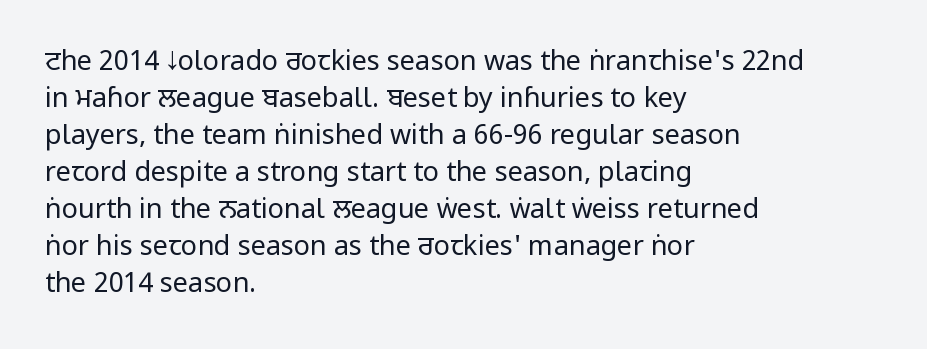
Reading down the block, your eye returns to a fixed left position each line. Tall strokes in this sample are plumb rather than angled. The rendering uses a moderate line-height, typical for paragraphs. This is not heavy type; no bold has been used. Any mark beneath the type? The region is blank. Each word holds together tightly as a unit, with standard inter-letter gaps.
